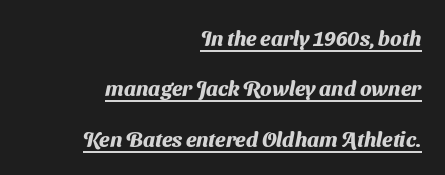
{"bold": "yes", "underline": "yes", "align": "right", "line_spacing": "loose", "line_spacing_ratio": 2.4, "letter_spacing": "normal", "letter_spacing_em": 0.0, "glyph_px": 21}
